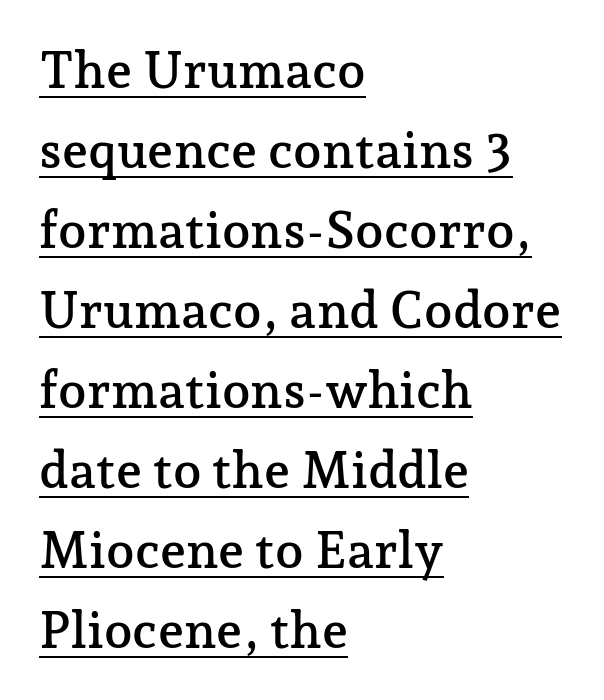
{"serif": "yes", "italic": "no", "width": "normal", "stroke_contrast": "low", "x_height": "medium", "monospaced": "no", "underline": "yes", "align": "left", "line_spacing": "normal", "line_spacing_ratio": 1.57, "letter_spacing": "normal", "letter_spacing_em": 0.0, "glyph_px": 51}
